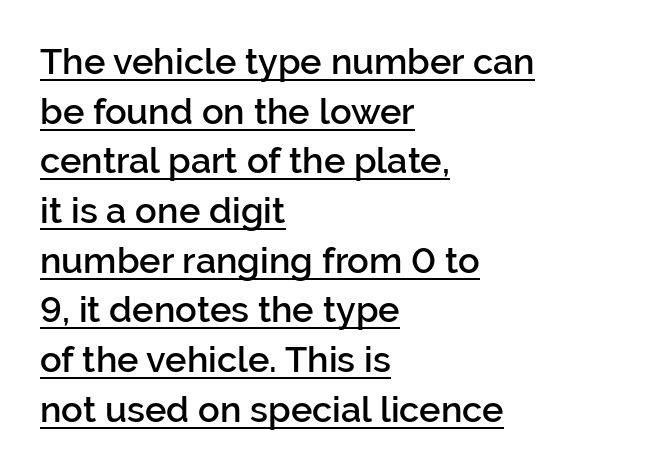
The passage is arranged the way most books set body copy — flush left. Students, this is semibold: more ink than regular, less than bold. Nope, not italic — everything's standing straight. Is this a sans? Yes — the strokes have no serifs.
